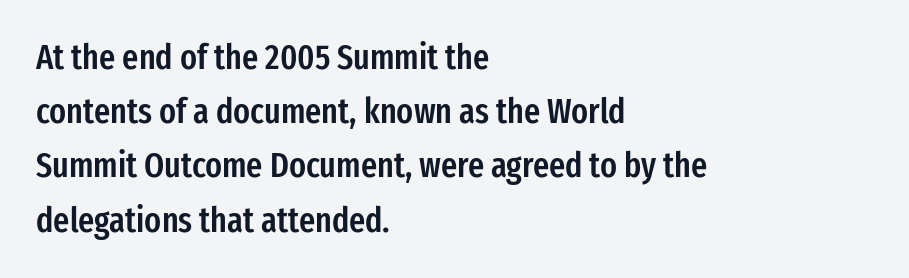
{"serif": "no", "italic": "no", "bold": "semi", "weight": "semibold", "width": "condensed", "stroke_contrast": "low", "x_height": "medium", "monospaced": "no", "underline": "no", "align": "left", "line_spacing": "normal", "line_spacing_ratio": 1.55, "letter_spacing": "normal", "letter_spacing_em": 0.0, "glyph_px": 35}
